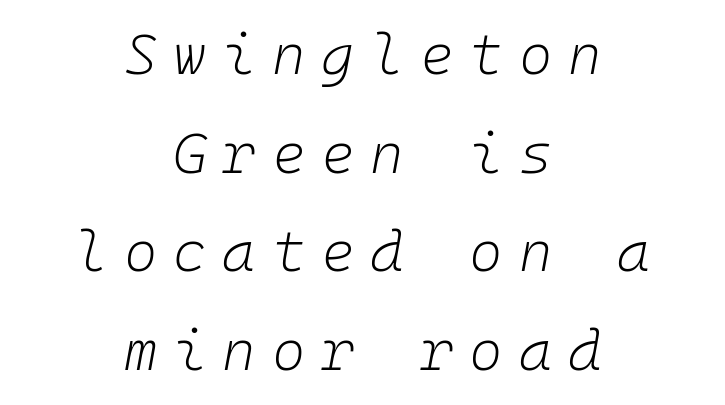
{"italic": "yes", "lean": "right", "slant_degrees": 10, "bold": "no", "weight": "light", "width": "normal", "stroke_contrast": "low", "x_height": "medium", "monospaced": "yes", "underline": "no", "align": "center", "line_spacing_ratio": 1.73, "letter_spacing": "wide", "letter_spacing_em": 0.28, "glyph_px": 57}
